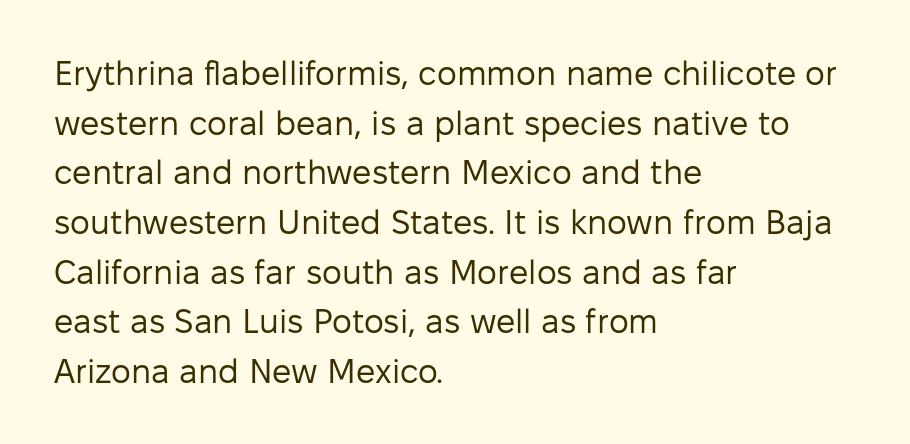
Q: Is the text bold? A: No.
Q: Is the text italic (slanted)? A: No, it is upright.
Q: Is the typeface a serif or a sans-serif typeface? A: Sans-serif.
Q: Is the text underlined? A: No.
Q: How is the paragraph aligned? A: Left-aligned.
Q: Is the spacing between letters normal or unusually wide? A: Normal.
Q: Is the spacing between lines tight, normal or loose? A: Normal.
Q: Width (condensed, normal, or wide)? A: Normal.
Q: Stroke contrast? A: Low.
Q: x-height? A: Medium.
Q: Monospaced? A: No.
